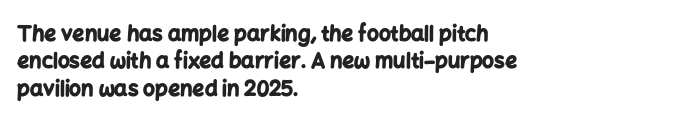
{"italic": "no", "bold": "yes", "underline": "no", "align": "left", "line_spacing": "normal", "line_spacing_ratio": 1.3, "letter_spacing": "normal", "letter_spacing_em": 0.0, "glyph_px": 21}
